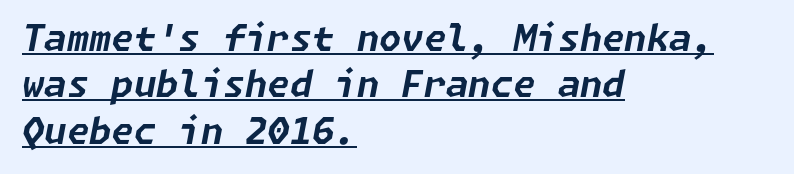
The image shows 36 px bold type, italic (leaning right); set left-aligned, normal line spacing (1.29x), normal letter spacing, underlined; low stroke contrast and a medium x-height.
